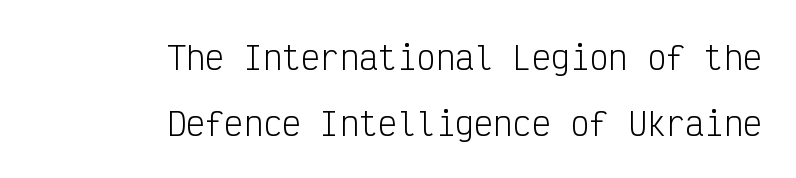
The image shows 32 px light, condensed sans-serif type, upright, monospaced; set right-aligned, loose line spacing (2.05x), normal letter spacing, not underlined; low stroke contrast and a medium x-height.
